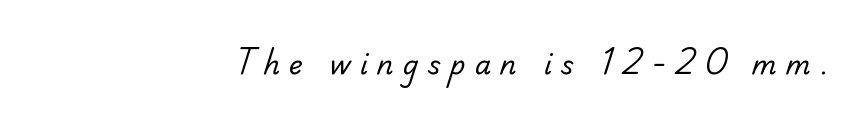
{"bold": "no", "underline": "no", "letter_spacing": "wide", "letter_spacing_em": 0.36, "glyph_px": 26}
